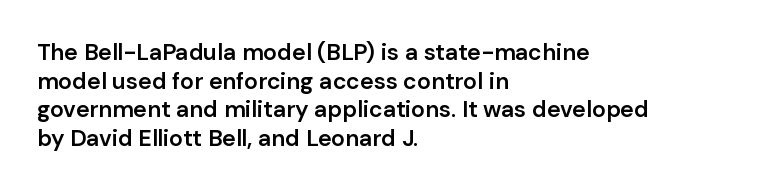
{"italic": "no", "bold": "semi", "underline": "no", "align": "left", "line_spacing_ratio": 1.24, "letter_spacing": "normal", "letter_spacing_em": 0.0, "glyph_px": 23}
